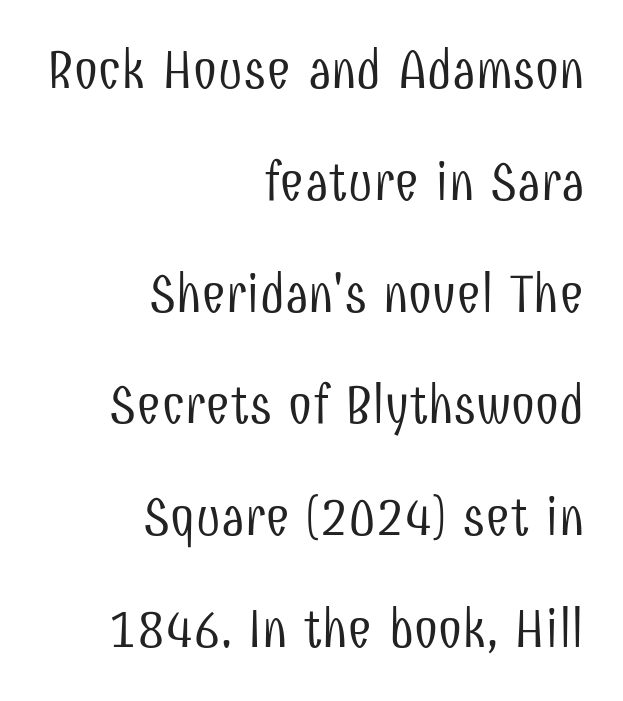
{"serif": "no", "italic": "no", "bold": "no", "weight": "light", "width": "condensed", "stroke_contrast": "low", "x_height": "medium", "monospaced": "no", "underline": "no", "align": "right", "line_spacing": "loose", "line_spacing_ratio": 2.07, "letter_spacing": "normal", "letter_spacing_em": 0.0, "glyph_px": 54}
